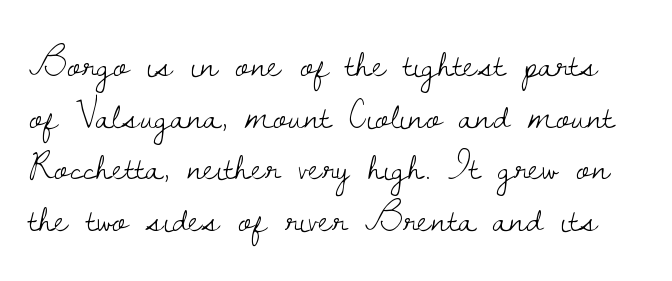
Q: Is the text bold? A: No.
Q: Is the text italic (slanted)? A: Yes.
Q: Is the typeface a serif or a sans-serif typeface? A: Serif.
Q: Is the text underlined? A: No.
Q: Is the spacing between letters normal or unusually wide? A: Normal.
Q: Is the spacing between lines tight, normal or loose? A: Normal.
Q: Width (condensed, normal, or wide)? A: Normal.
Q: Stroke contrast? A: Low.
Q: x-height? A: Small.
Q: Monospaced? A: No.
